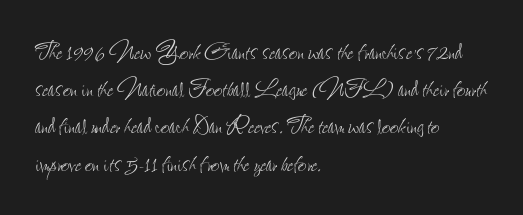
Underlining? Definitely not there. The typesetting does not lean heavy: it is not bold. Tracking value appears to be zero — textbook default spacing.
